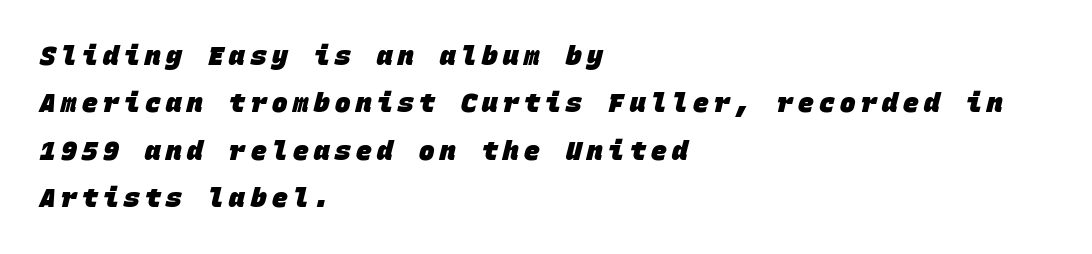
Q: Is the text bold? A: Yes.
Q: Is the text underlined? A: No.
Q: How is the paragraph aligned? A: Left-aligned.
Q: Is the spacing between letters normal or unusually wide? A: Unusually wide.
